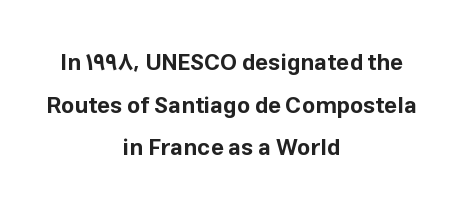
The image shows 23 px bold type, upright; set centered, line spacing 1.85x, normal letter spacing, not underlined.
